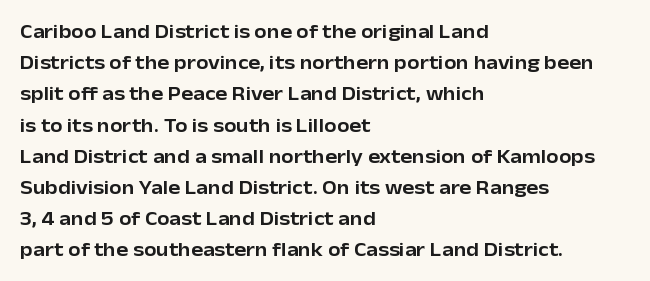
The image shows 20 px text type, upright; set left-aligned, normal line spacing (1.56x), normal letter spacing, not underlined.
